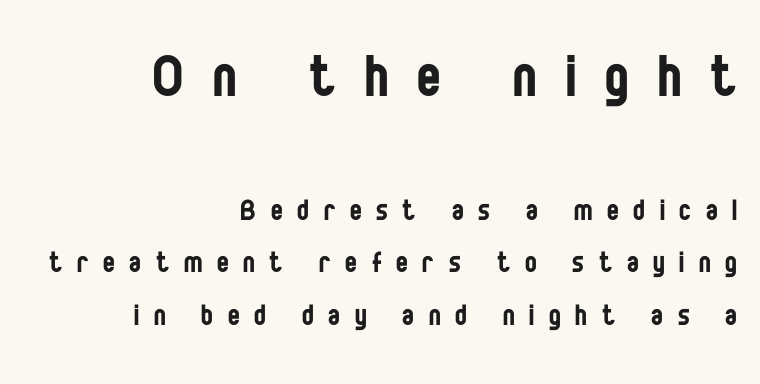
{"serif": "no", "italic": "no", "bold": "no", "weight": "regular", "width": "condensed", "stroke_contrast": "low", "x_height": "large", "monospaced": "no", "underline": "no", "align": "right", "line_spacing": "normal", "line_spacing_ratio": 1.49, "letter_spacing": "wide", "letter_spacing_em": 0.42, "larger_block": "first", "size_ratio": 2.0, "glyph_px": 70}
